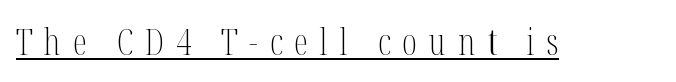
Style check: upright. The typeface chosen for these lines features serifs. The rendering uses natural spacing where letterforms have individual widths. Between one letter and the next there's a generous, obvious gap. Has an underline been added? It has. The weight tops out at a normal text grade.
